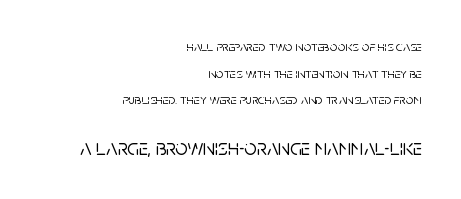
Q: Is the text italic (slanted)? A: No, it is upright.
Q: Is the text underlined? A: No.
Q: How is the paragraph aligned? A: Right-aligned.
Q: Is the spacing between letters normal or unusually wide? A: Normal.
Q: Is the spacing between lines tight, normal or loose? A: Loose.
Q: Which block of text is set in a larger size, the first (top) or the second (bottom)? A: The second (bottom) one.
